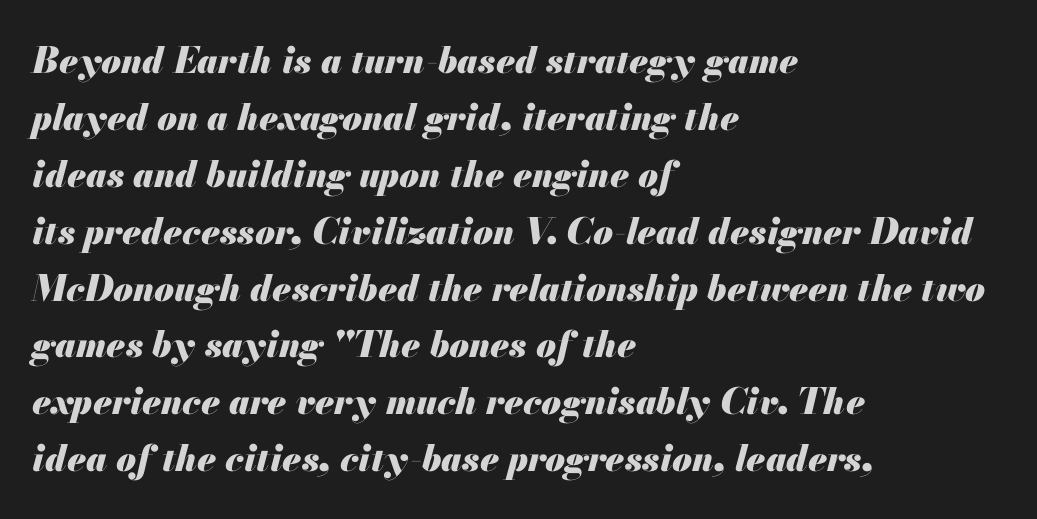
Q: Is the text bold? A: Yes.
Q: Is the text italic (slanted)? A: Yes, it leans right by about 13 degrees.
Q: Is the text underlined? A: No.
Q: How is the paragraph aligned? A: Left-aligned.
Q: Is the spacing between letters normal or unusually wide? A: Normal.
Q: Is the spacing between lines tight, normal or loose? A: Normal.
Q: Width (condensed, normal, or wide)? A: Normal.
Q: Stroke contrast? A: Medium.
Q: x-height? A: Small.
Q: Monospaced? A: No.
